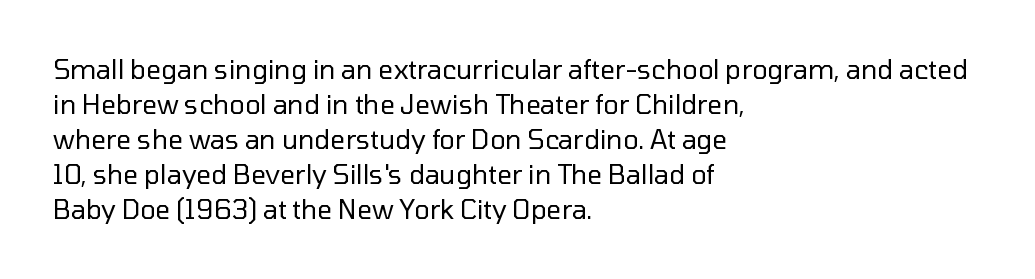
Q: Is the text bold? A: No.
Q: Is the text italic (slanted)? A: No, it is upright.
Q: Is the text underlined? A: No.
Q: How is the paragraph aligned? A: Left-aligned.
Q: Is the spacing between letters normal or unusually wide? A: Normal.
Q: Is the spacing between lines tight, normal or loose? A: Normal.
